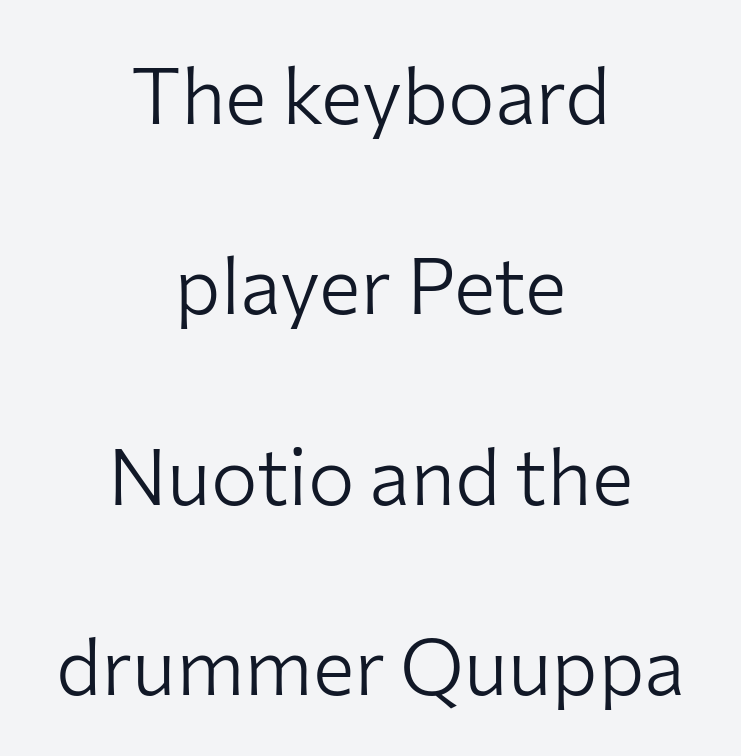
{"serif": "no", "italic": "no", "bold": "no", "weight": "light", "width": "normal", "stroke_contrast": "low", "x_height": "medium", "monospaced": "no", "underline": "no", "align": "center", "line_spacing": "loose", "line_spacing_ratio": 2.44, "letter_spacing": "normal", "letter_spacing_em": 0.0, "glyph_px": 78}
